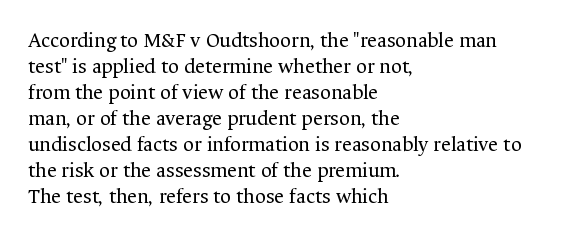
Q: Is the text bold? A: No.
Q: Is the text italic (slanted)? A: No, it is upright.
Q: Is the text underlined? A: No.
Q: How is the paragraph aligned? A: Left-aligned.
Q: Is the spacing between letters normal or unusually wide? A: Normal.
